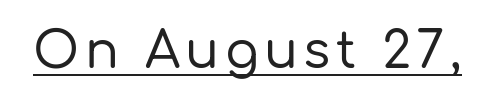
{"serif": "no", "italic": "no", "width": "normal", "stroke_contrast": "low", "x_height": "medium", "monospaced": "no", "underline": "yes", "glyph_px": 50}
